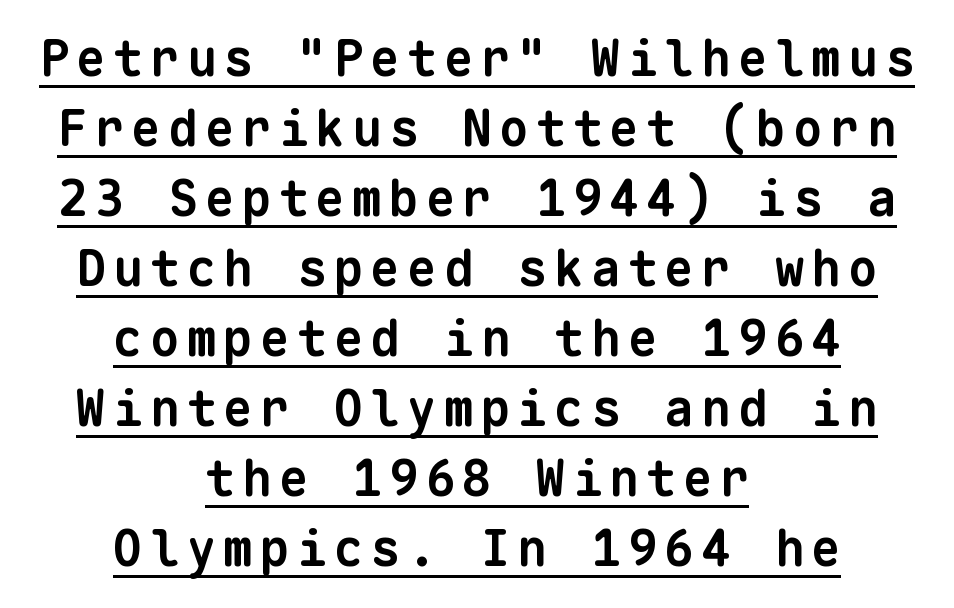
The image shows 49 px bold sans-serif type, monospaced; set centered, normal line spacing (1.43x), underlined; low stroke contrast and a medium x-height.
